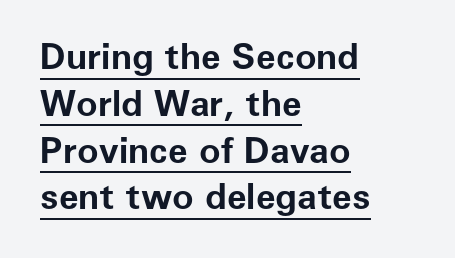
This is heavy type, rendered in bold. Think of a printed novel: that variable character pitch is what you see here. This is the regular roman posture of the typeface. What kind of face is this? One without serifs — a sans. These lines stack with their left ends in a neat column.
